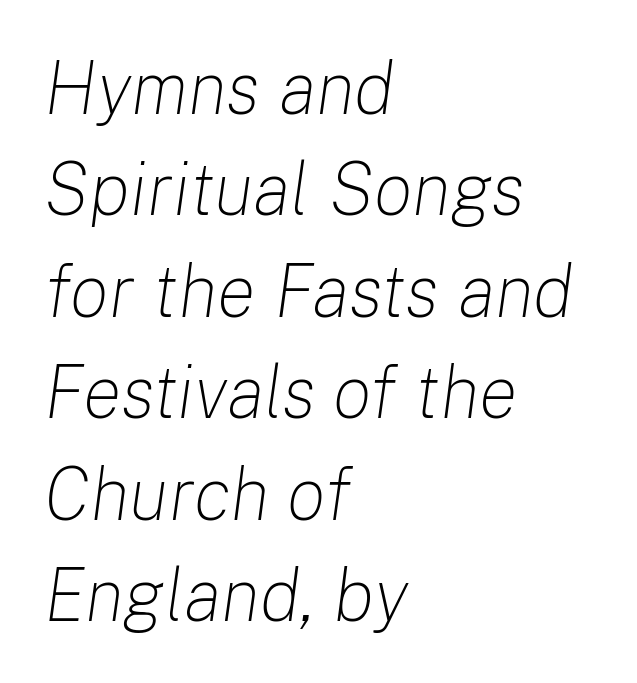
Q: Is the text bold? A: No.
Q: Is the text italic (slanted)? A: Yes, it leans right by about 8 degrees.
Q: Is the text underlined? A: No.
Q: How is the paragraph aligned? A: Left-aligned.
Q: Is the spacing between letters normal or unusually wide? A: Normal.
Q: Is the spacing between lines tight, normal or loose? A: Normal.
Q: Width (condensed, normal, or wide)? A: Normal.
Q: Stroke contrast? A: Low.
Q: x-height? A: Medium.
Q: Monospaced? A: No.
